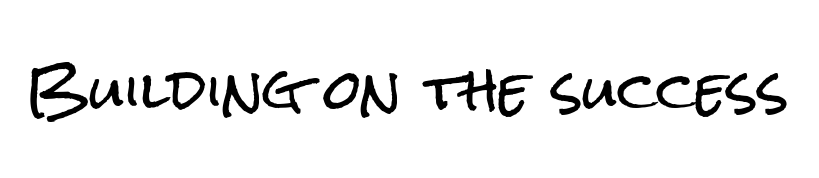
The image shows 54 px condensed sans-serif type, upright; set normal letter spacing, not underlined; low stroke contrast and a medium x-height.
